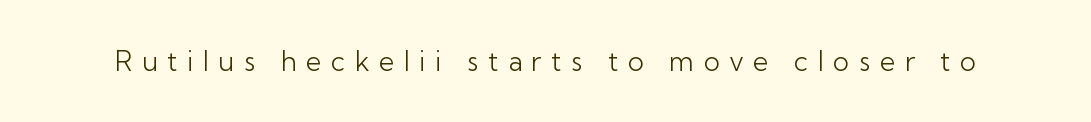
{"italic": "no", "bold": "no", "underline": "no", "letter_spacing": "wide", "letter_spacing_em": 0.35, "glyph_px": 27}
